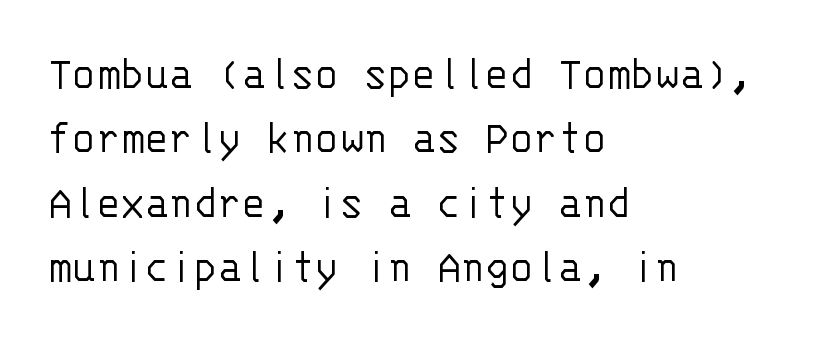
The typesetter chose a ragged-right arrangement here. Is there much room between lines? A standard amount, neither cramped nor airy. Quick note: not italic, upright. Underline: absent.
